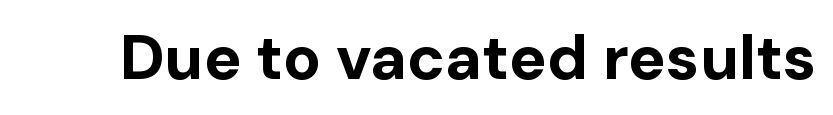
The image shows 63 px bold sans-serif type, upright; set normal letter spacing, not underlined; low stroke contrast and a medium x-height.
